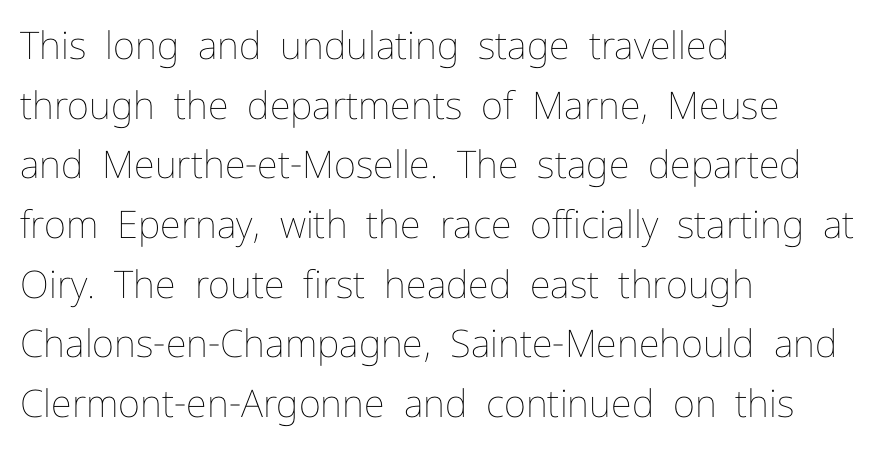
Q: Is the text bold? A: No.
Q: Is the text italic (slanted)? A: No, it is upright.
Q: Is the text underlined? A: No.
Q: How is the paragraph aligned? A: Left-aligned.
Q: Is the spacing between letters normal or unusually wide? A: Normal.
Q: Is the spacing between lines tight, normal or loose? A: Normal.
Q: Width (condensed, normal, or wide)? A: Normal.
Q: Stroke contrast? A: Low.
Q: x-height? A: Medium.
Q: Monospaced? A: No.
